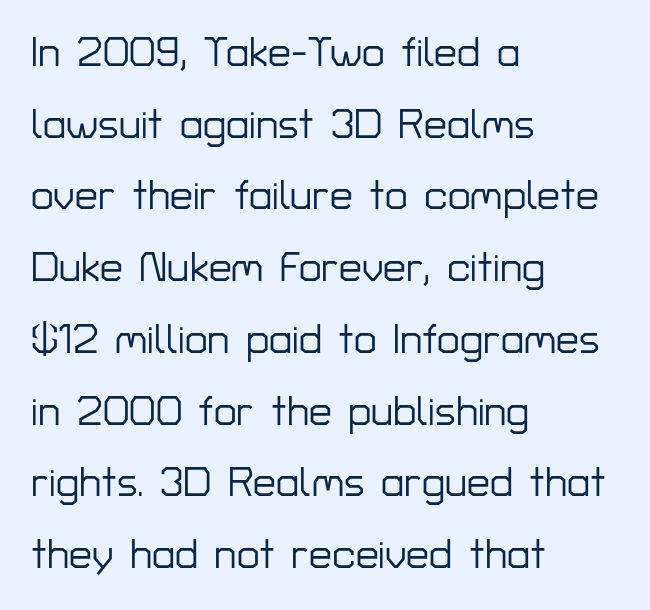
The image shows 41 px sans-serif type, upright; set left-aligned, line spacing 1.75x, normal letter spacing, not underlined; low stroke contrast and a medium x-height.
